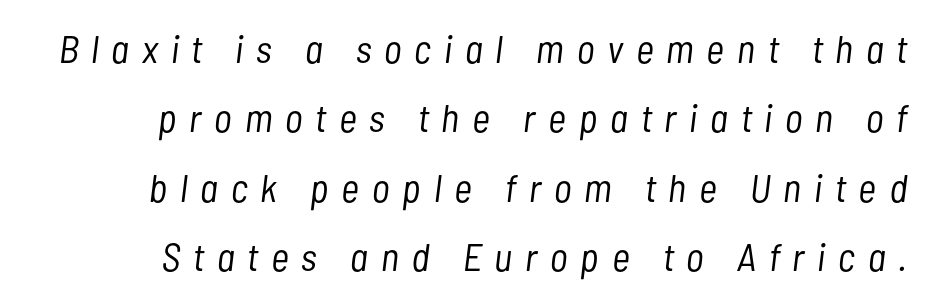
The image shows 39 px light, condensed type, italic (leaning right); set right-aligned, line spacing 1.78x, unusually wide letter spacing (+0.33 em), not underlined; low stroke contrast and a medium x-height.
